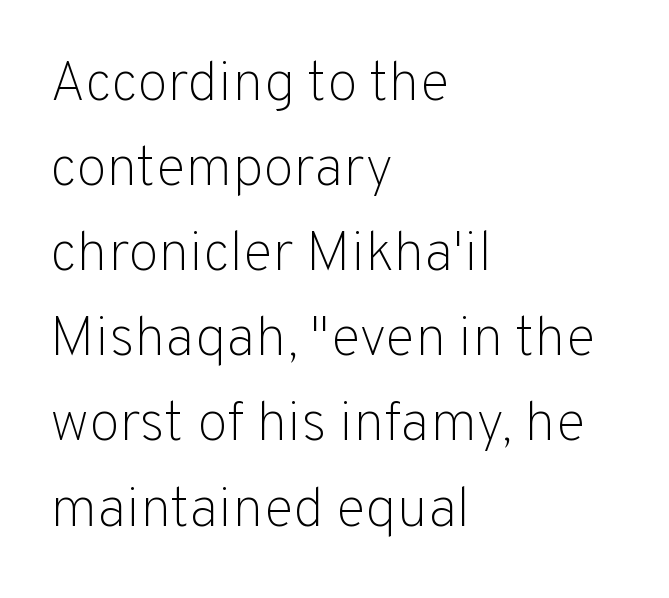
{"serif": "no", "italic": "no", "bold": "no", "weight": "light", "width": "normal", "stroke_contrast": "low", "x_height": "medium", "monospaced": "no", "underline": "no", "align": "left", "line_spacing": "normal", "line_spacing_ratio": 1.52, "letter_spacing": "normal", "letter_spacing_em": 0.0, "glyph_px": 56}
